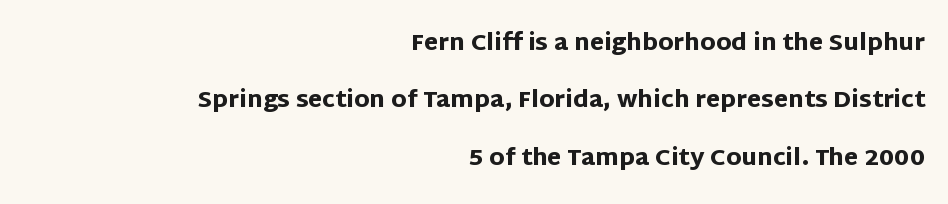
Q: Is the text bold? A: Yes.
Q: Is the text italic (slanted)? A: No, it is upright.
Q: Is the text underlined? A: No.
Q: How is the paragraph aligned? A: Right-aligned.
Q: Is the spacing between letters normal or unusually wide? A: Normal.
Q: Is the spacing between lines tight, normal or loose? A: Loose.
